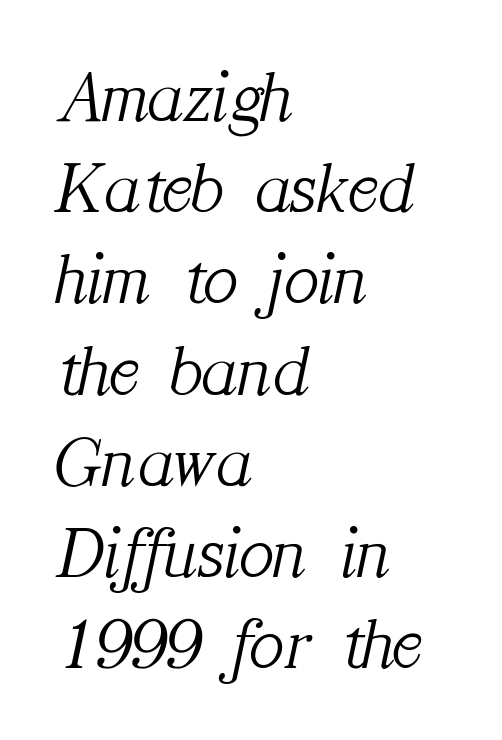
{"serif": "yes", "italic": "yes", "lean": "right", "slant_degrees": 12, "bold": "no", "weight": "light", "width": "normal", "stroke_contrast": "medium", "x_height": "medium", "monospaced": "no", "underline": "no", "align": "left", "line_spacing": "normal", "line_spacing_ratio": 1.25, "letter_spacing": "normal", "letter_spacing_em": 0.0, "glyph_px": 73}
